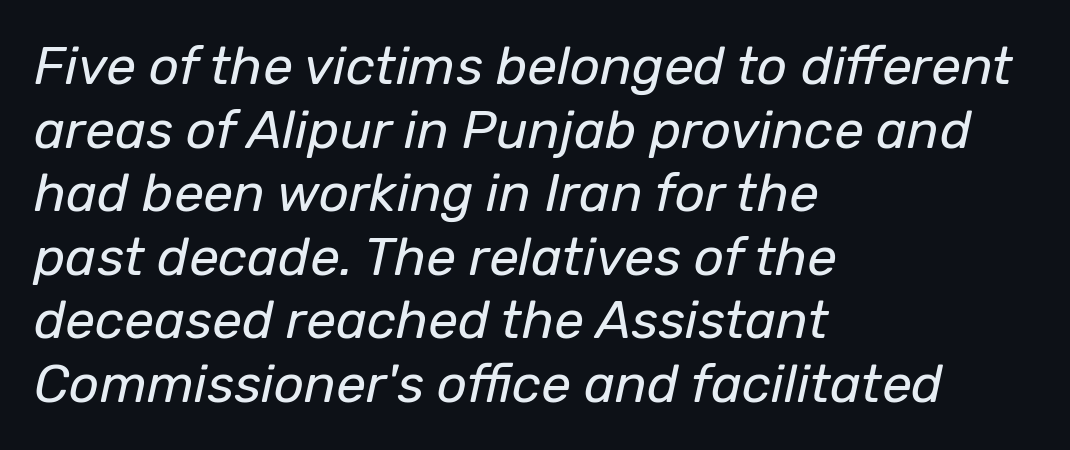
{"italic": "yes", "lean": "right", "slant_degrees": 12, "bold": "no", "weight": "regular", "width": "normal", "stroke_contrast": "low", "x_height": "medium", "monospaced": "no", "underline": "no", "align": "left", "line_spacing_ratio": 1.2, "letter_spacing": "normal", "letter_spacing_em": 0.0, "glyph_px": 53}
